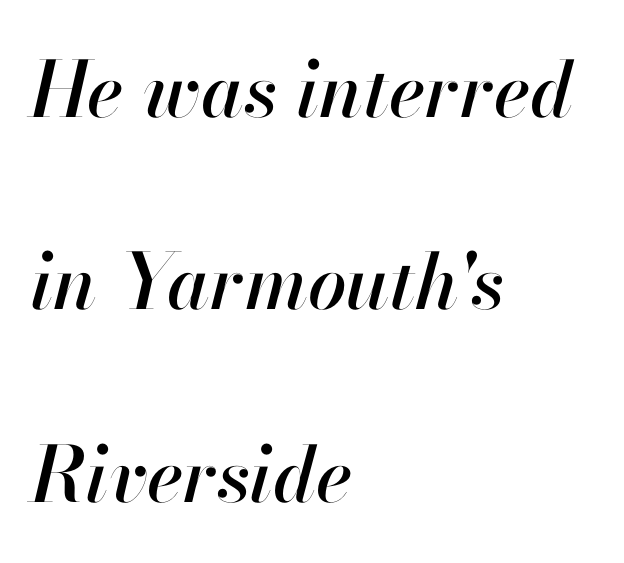
Q: Is the text italic (slanted)? A: Yes, it leans right by about 13 degrees.
Q: Is the text underlined? A: No.
Q: How is the paragraph aligned? A: Left-aligned.
Q: Is the spacing between letters normal or unusually wide? A: Normal.
Q: Is the spacing between lines tight, normal or loose? A: Loose.
Q: Width (condensed, normal, or wide)? A: Normal.
Q: Stroke contrast? A: High.
Q: x-height? A: Small.
Q: Monospaced? A: No.
